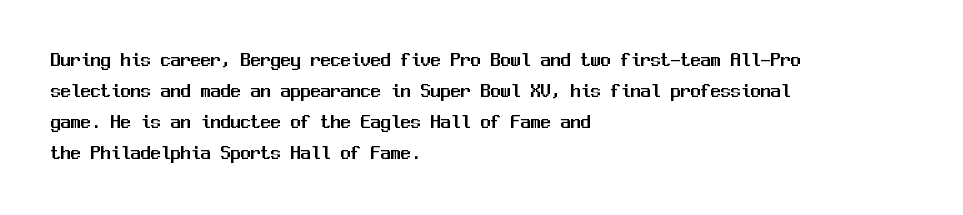
The image shows 20 px text type, upright; set left-aligned, normal line spacing (1.55x), normal letter spacing, not underlined.
